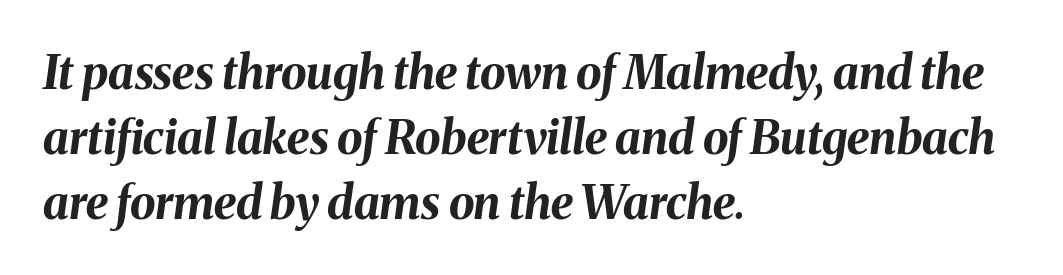
{"italic": "yes", "lean": "right", "slant_degrees": 8, "bold": "yes", "weight": "bold", "width": "normal", "stroke_contrast": "medium", "x_height": "medium", "monospaced": "no", "underline": "no", "align": "left", "line_spacing": "normal", "line_spacing_ratio": 1.41, "letter_spacing": "normal", "letter_spacing_em": 0.0, "glyph_px": 46}
